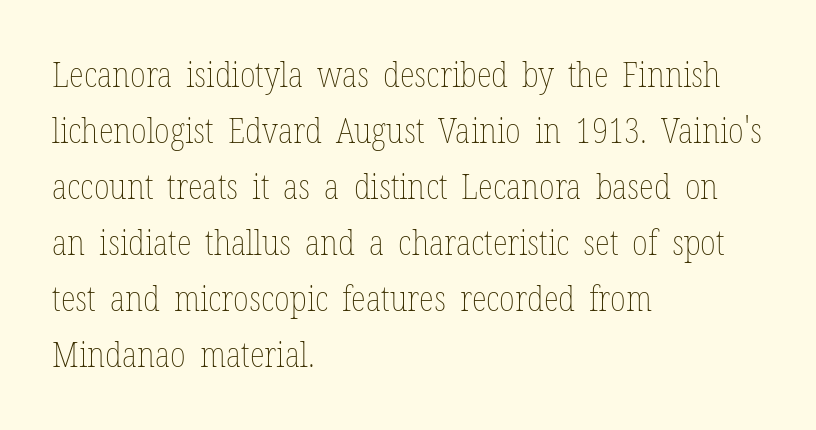
Q: Is the text bold? A: No.
Q: Is the text italic (slanted)? A: No, it is upright.
Q: Is the text underlined? A: No.
Q: How is the paragraph aligned? A: Left-aligned.
Q: Is the spacing between letters normal or unusually wide? A: Normal.
Q: Is the spacing between lines tight, normal or loose? A: Normal.
Q: Width (condensed, normal, or wide)? A: Condensed.
Q: Stroke contrast? A: Low.
Q: x-height? A: Medium.
Q: Monospaced? A: No.
